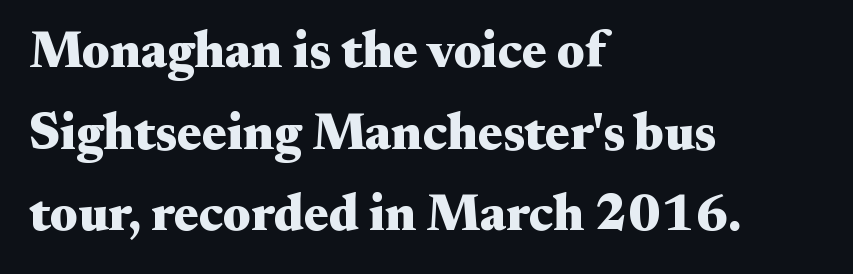
The image shows 51 px heavy, wide serif type, upright; set left-aligned, normal line spacing (1.6x), normal letter spacing, not underlined; medium stroke contrast and a small x-height.
